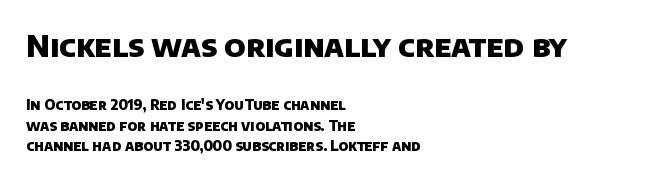
Q: Is the text bold? A: Yes.
Q: Is the typeface a serif or a sans-serif typeface? A: Sans-serif.
Q: Is the text underlined? A: No.
Q: How is the paragraph aligned? A: Left-aligned.
Q: Is the spacing between letters normal or unusually wide? A: Normal.
Q: Is the spacing between lines tight, normal or loose? A: Normal.
Q: Which block of text is set in a larger size, the first (top) or the second (bottom)? A: The first (top) one.
Q: Width (condensed, normal, or wide)? A: Normal.
Q: Stroke contrast? A: Low.
Q: x-height? A: Large.
Q: Monospaced? A: No.
